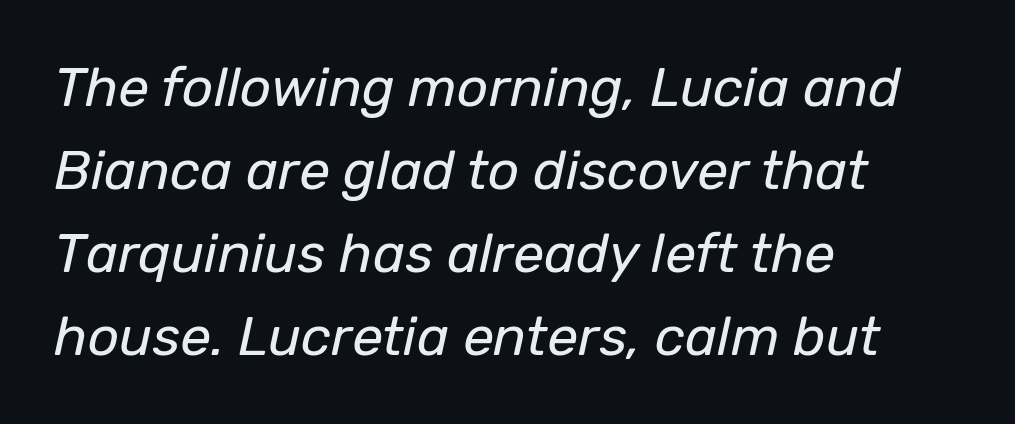
{"italic": "yes", "lean": "right", "slant_degrees": 12, "bold": "no", "weight": "regular", "width": "normal", "stroke_contrast": "low", "x_height": "medium", "monospaced": "no", "underline": "no", "align": "left", "line_spacing": "normal", "line_spacing_ratio": 1.51, "letter_spacing": "normal", "letter_spacing_em": 0.0, "glyph_px": 55}
